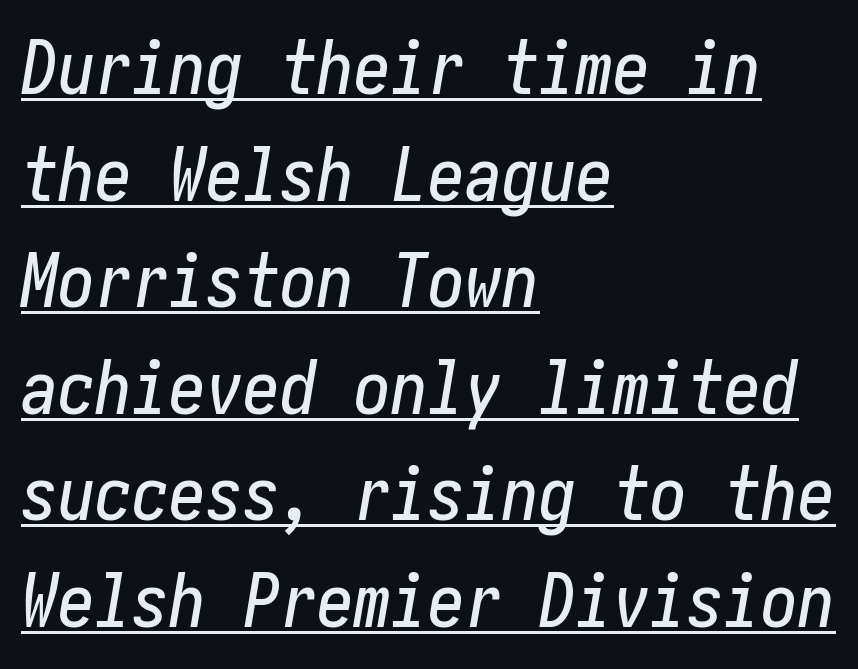
{"italic": "yes", "lean": "right", "slant_degrees": 10, "width": "condensed", "stroke_contrast": "low", "x_height": "medium", "underline": "yes", "align": "left", "line_spacing": "normal", "line_spacing_ratio": 1.44, "letter_spacing": "normal", "letter_spacing_em": 0.0, "glyph_px": 74}
